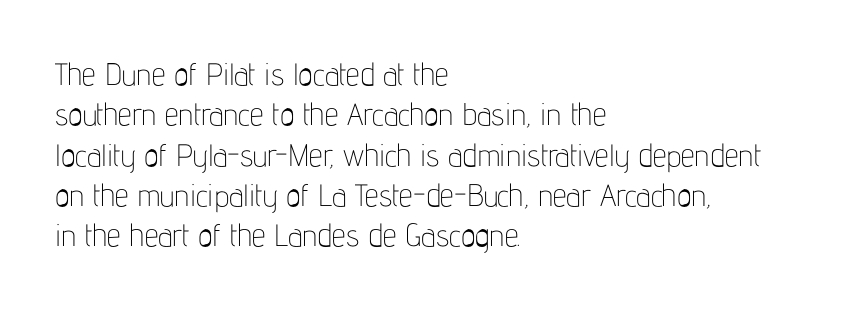
The image shows 31 px thin, condensed sans-serif type, upright; set left-aligned, normal line spacing (1.3x), normal letter spacing, not underlined; low stroke contrast and a medium x-height.
